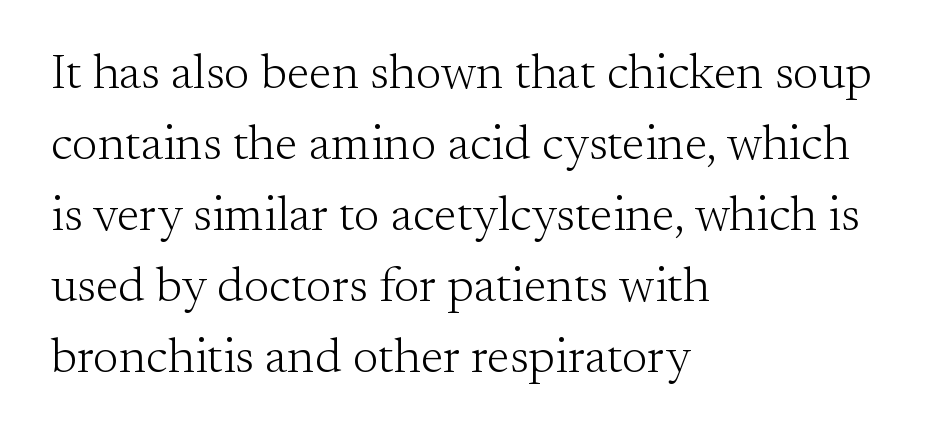
All the whitespace from short lines collects on the right. No chunkiness to these letters — they're not bold. Proportional: the letters do not fall into vertical columns. One glance says typical: line gaps are just what's usual. The typography opts for an upright posture over an oblique one.
